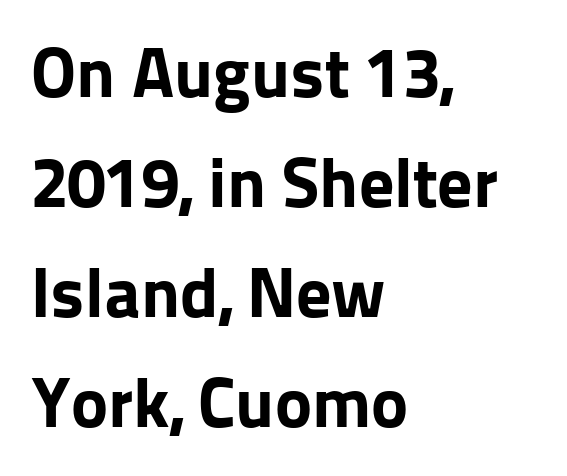
The image shows 70 px bold sans-serif type, upright; set left-aligned, normal line spacing (1.57x), normal letter spacing, not underlined; low stroke contrast and a medium x-height.
